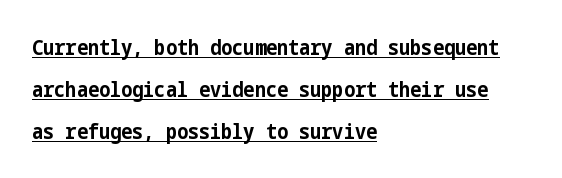
The horizontal fit of the characters is conventional and even. A student would call this left alignment; a typographer would say flush left, rag right. Bold? Absolutely — the strokes are thick and heavy. Notice the wide empty band between every row — that's loose leading.
